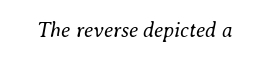
Q: Is the text bold? A: No.
Q: Is the text italic (slanted)? A: Yes, it leans right by about 8 degrees.
Q: Is the text underlined? A: No.
Q: Is the spacing between letters normal or unusually wide? A: Normal.
